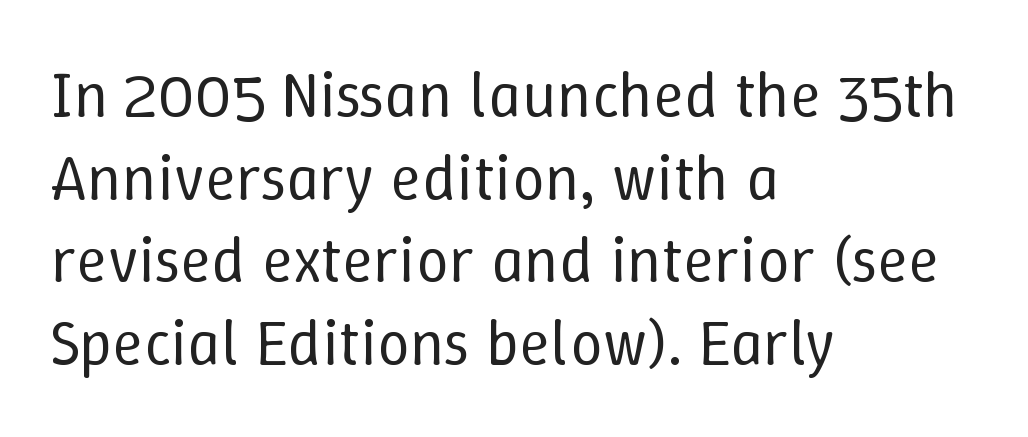
The compositor pushed each line to the left boundary. These lines are rendered in a variable-pitch font. Students, observe: this is what conventionally led text looks like. Posture: vertical. The specimen omits any rule beneath the text block's lines.
